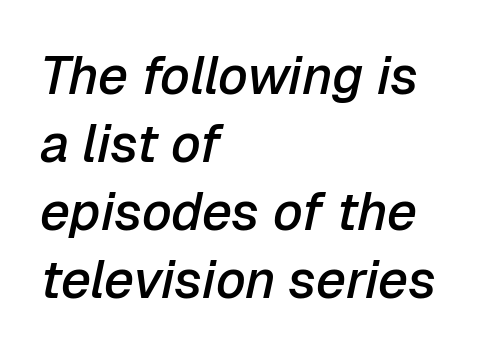
Here the designer chose a conventional face with non-uniform glyph widths. A fair bit of extra ink — the face is semibold, not bold. The lines in this sample share a left origin and differ only in where they stop. Vertical spacing — default. The zone under the glyphs is completely vacant. In terms of letterspacing, this is plain default setting.
